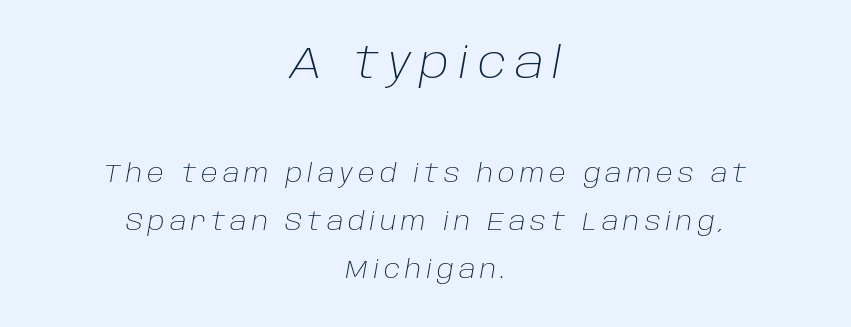
Q: Is the text bold? A: No.
Q: Is the text italic (slanted)? A: Yes, it leans right by about 10 degrees.
Q: Is the text underlined? A: No.
Q: How is the paragraph aligned? A: Centered.
Q: Is the spacing between letters normal or unusually wide? A: Unusually wide.
Q: Is the spacing between lines tight, normal or loose? A: Loose.
Q: Which block of text is set in a larger size, the first (top) or the second (bottom)? A: The first (top) one.
Q: Width (condensed, normal, or wide)? A: Normal.
Q: Stroke contrast? A: Low.
Q: x-height? A: Large.
Q: Monospaced? A: No.
